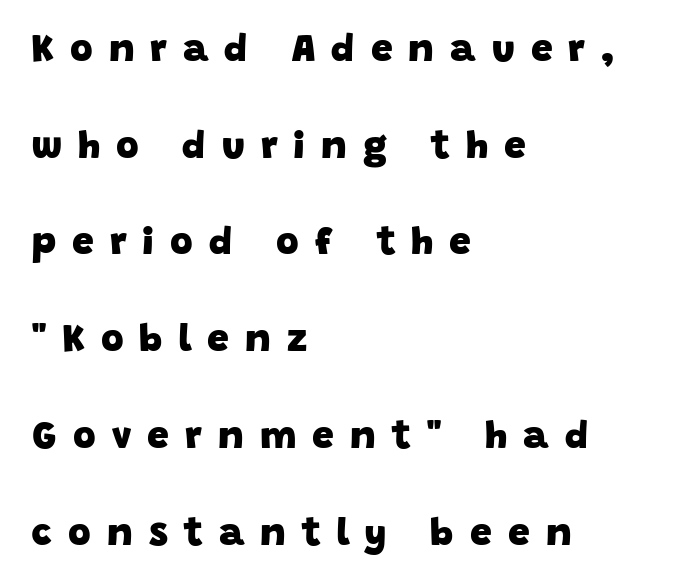
The horizontal fit of the characters is loose and conspicuously gappy. Observe the absence of serifs on each vertical stroke in this sample. Plain, unruled lines of type. Here the designer chose a conventional face with non-uniform glyph widths.
